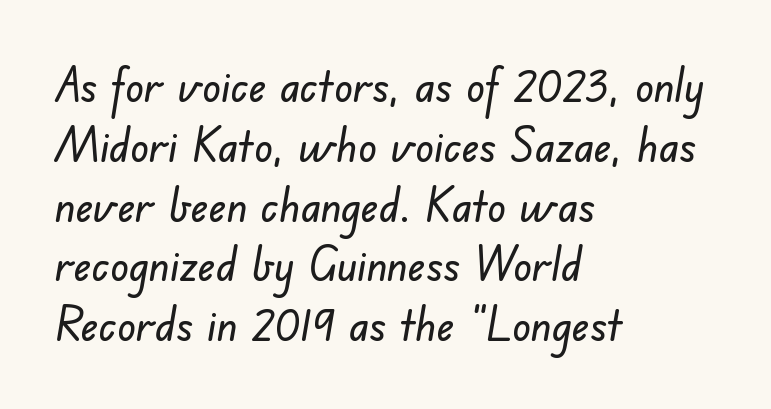
Q: Is the typeface a serif or a sans-serif typeface? A: Sans-serif.
Q: Is the text underlined? A: No.
Q: How is the paragraph aligned? A: Left-aligned.
Q: Is the spacing between letters normal or unusually wide? A: Normal.
Q: Is the spacing between lines tight, normal or loose? A: Normal.
Q: Width (condensed, normal, or wide)? A: Normal.
Q: Stroke contrast? A: Low.
Q: x-height? A: Small.
Q: Monospaced? A: No.
